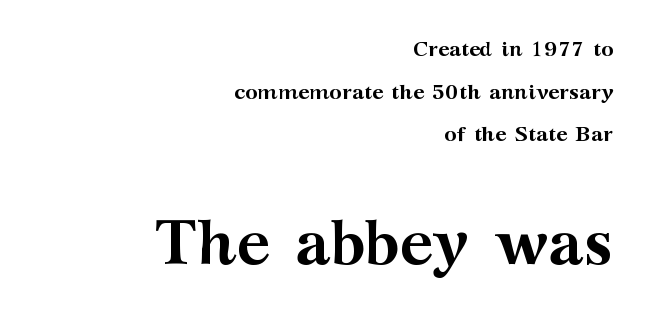
{"serif": "yes", "italic": "no", "bold": "yes", "weight": "semibold", "width": "wide", "stroke_contrast": "medium", "x_height": "medium", "monospaced": "no", "underline": "no", "align": "right", "line_spacing": "loose", "line_spacing_ratio": 2.03, "letter_spacing": "normal", "letter_spacing_em": 0.0, "larger_block": "second", "size_ratio": 3.0, "glyph_px": 63}
